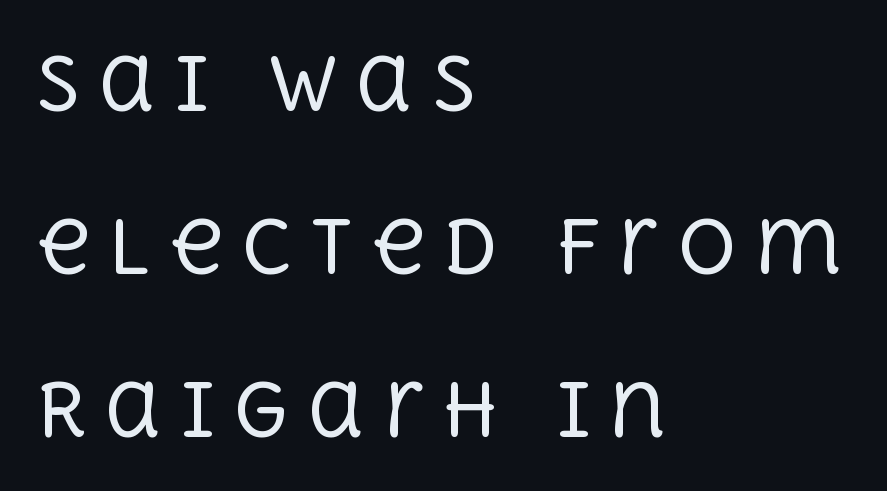
The image shows 73 px regular-weight serif type, upright; set left-aligned, loose line spacing (2.23x), unusually wide letter spacing (+0.24 em), not underlined; a large x-height.
